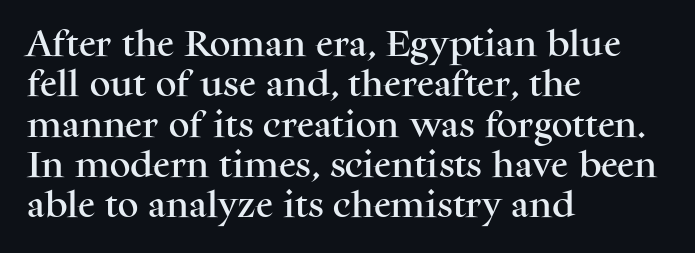
The image shows 29 px serif type, upright; set left-aligned, normal line spacing (1.39x), normal letter spacing, not underlined; medium stroke contrast and a medium x-height.
